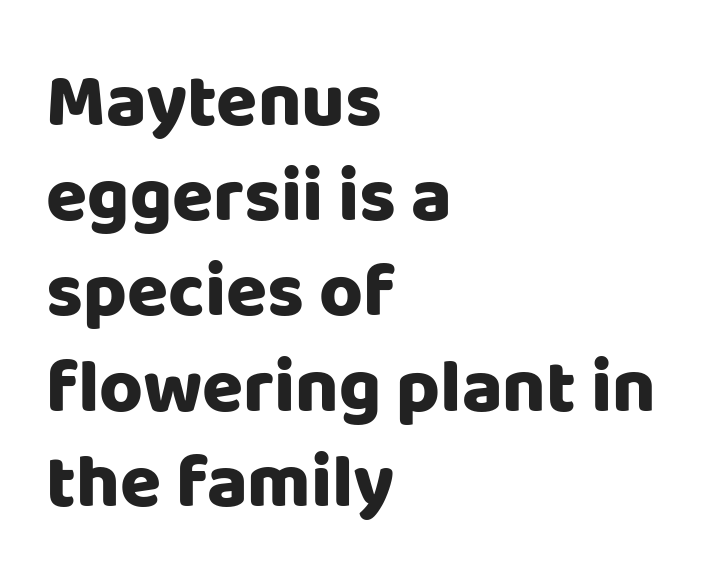
The image shows 75 px heavy sans-serif type, upright; set left-aligned, normal line spacing (1.27x), normal letter spacing, not underlined; low stroke contrast and a large x-height.
